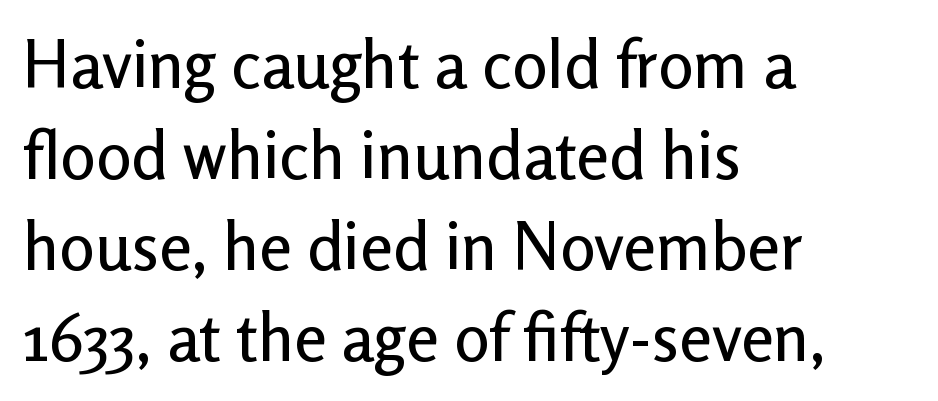
Q: Is the text italic (slanted)? A: No, it is upright.
Q: Is the typeface a serif or a sans-serif typeface? A: Sans-serif.
Q: Is the text underlined? A: No.
Q: How is the paragraph aligned? A: Left-aligned.
Q: Is the spacing between letters normal or unusually wide? A: Normal.
Q: Is the spacing between lines tight, normal or loose? A: Normal.
Q: Width (condensed, normal, or wide)? A: Normal.
Q: Stroke contrast? A: Low.
Q: x-height? A: Medium.
Q: Monospaced? A: No.
